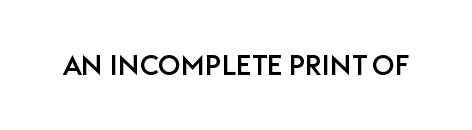
The image shows 28 px sans-serif type, upright; set normal letter spacing, not underlined; low stroke contrast and a large x-height.
